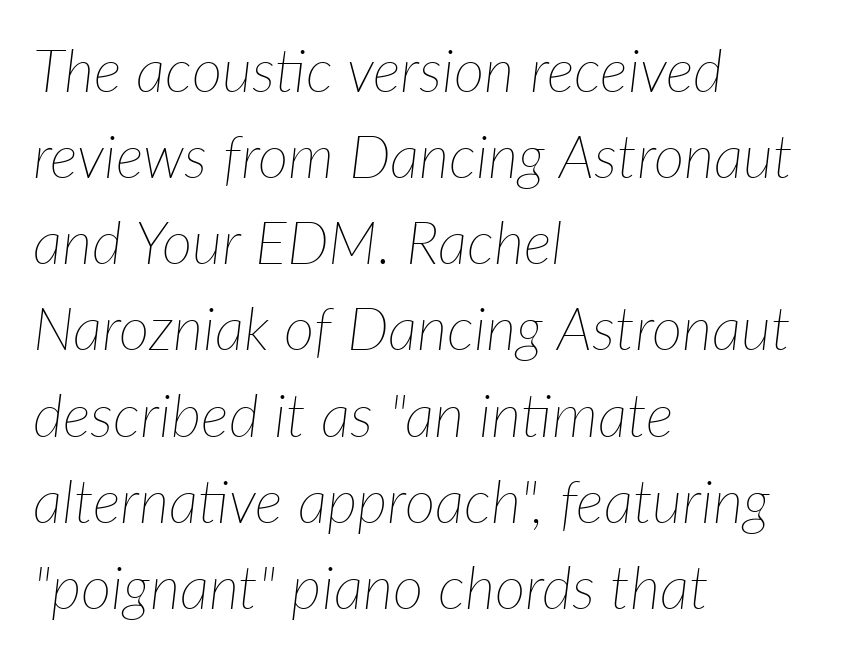
{"italic": "yes", "lean": "right", "slant_degrees": 7, "bold": "no", "weight": "thin", "width": "normal", "stroke_contrast": "low", "x_height": "medium", "monospaced": "no", "underline": "no", "align": "left", "line_spacing": "normal", "line_spacing_ratio": 1.46, "letter_spacing": "normal", "letter_spacing_em": 0.0, "glyph_px": 59}
